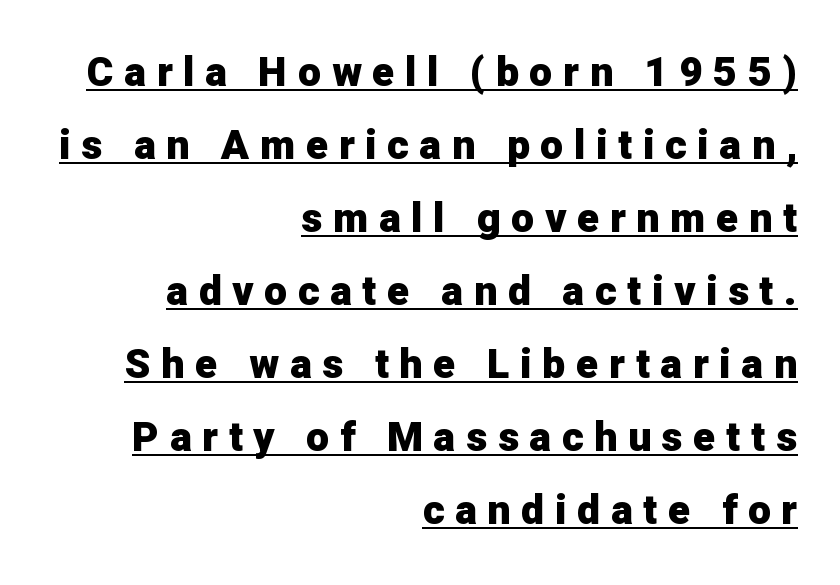
This rendering uses right alignment, leaving the left contour irregular. This sample uses expanded letter spacing, leaving extra air between glyphs. The glyphs in this specimen are sans serif. Decoration check: the copy is underlined. Emphasis by weight is at full strength: bold. The letters advance in unequal steps, a hallmark of proportional type.
